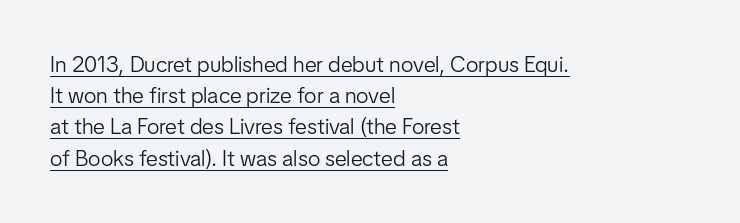
The image shows 22 px text type, upright; set left-aligned, normal line spacing (1.42x), normal letter spacing, underlined.
